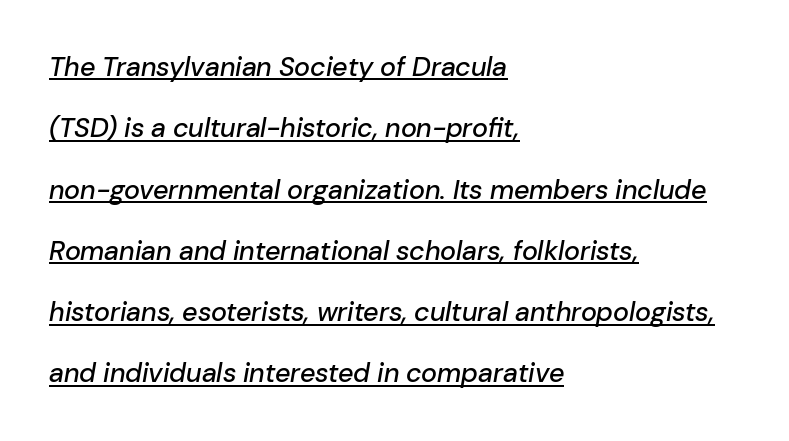
Q: Is the text italic (slanted)? A: Yes, it leans right by about 10 degrees.
Q: Is the text underlined? A: Yes.
Q: How is the paragraph aligned? A: Left-aligned.
Q: Is the spacing between letters normal or unusually wide? A: Normal.
Q: Is the spacing between lines tight, normal or loose? A: Loose.
